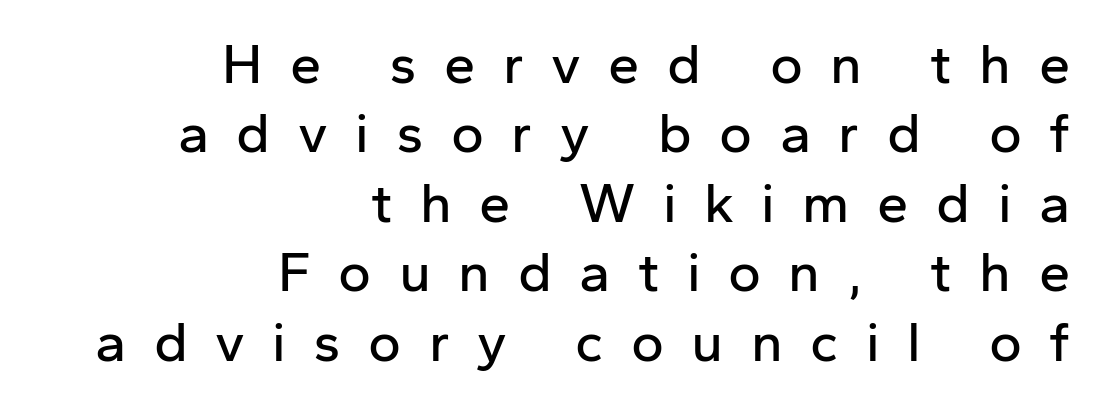
The lines are quadded right. Glyph-to-glyph distance is far greater than everyday printed text. Looks like regular typesetting: each glyph gets only the width it needs. This is the regular roman posture of the typeface. The words here are not underlined. The text was rendered using a sans face with plain stroke endings.
